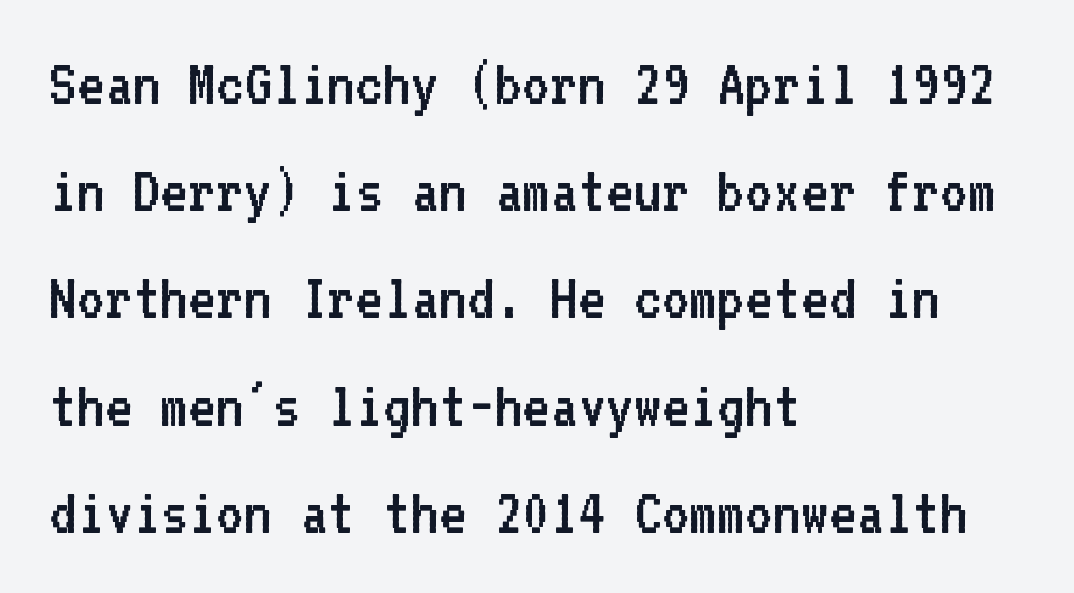
Q: Is the text bold? A: No.
Q: Is the text italic (slanted)? A: No, it is upright.
Q: Is the typeface a serif or a sans-serif typeface? A: Sans-serif.
Q: Is the text underlined? A: No.
Q: How is the paragraph aligned? A: Left-aligned.
Q: Is the spacing between letters normal or unusually wide? A: Normal.
Q: Is the spacing between lines tight, normal or loose? A: Normal.
Q: Width (condensed, normal, or wide)? A: Normal.
Q: Stroke contrast? A: Low.
Q: x-height? A: Medium.
Q: Monospaced? A: Yes.
